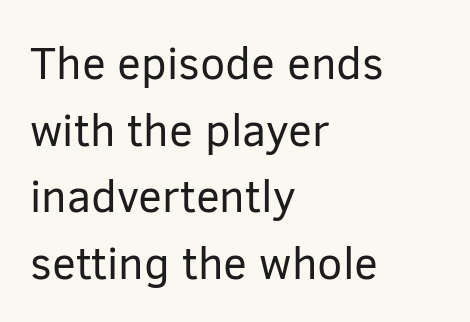
The image shows 45 px regular-weight sans-serif type, upright; set left-aligned, normal line spacing (1.48x), normal letter spacing, not underlined; low stroke contrast and a medium x-height.
